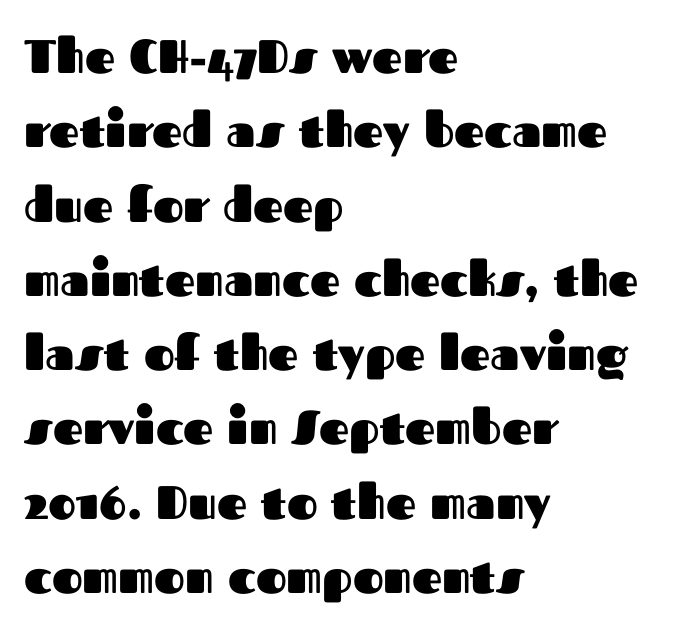
A typesetter would mark this as roman, not italic. Each new line begins a customary step beneath the previous one. Does extra space separate the letters? No, they use regular spacing. Observe the absence of serifs on each vertical stroke in this sample. A dark, heavy texture on the line: the type is bold.
